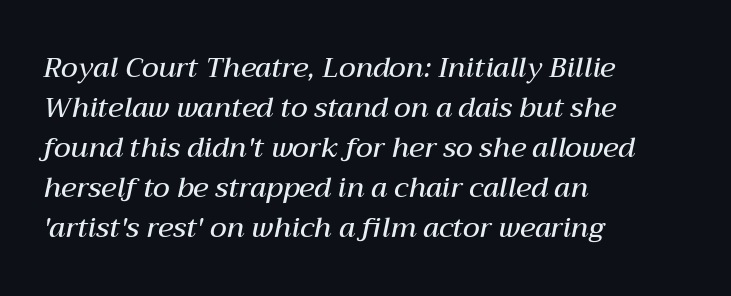
Interline gaps are of average width in this sample. Glance below the letters and you will spot only blank space. Here the glyphs are tracked normally, forming tight word shapes. Note the varied advance widths — an 'i' is clearly narrower than an 'm'. The face used here is a semibold: visibly heavier than regular, lighter than bold.
